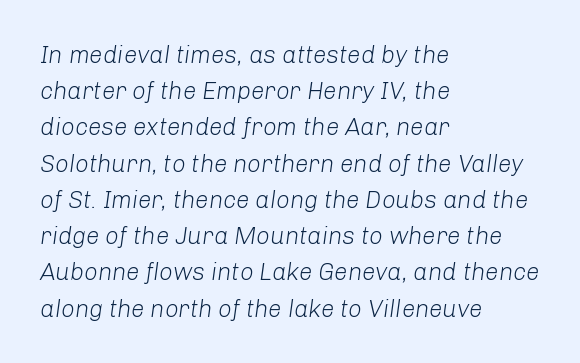
Q: Is the text bold? A: No.
Q: Is the text italic (slanted)? A: Yes, it leans right by about 8 degrees.
Q: Is the text underlined? A: No.
Q: How is the paragraph aligned? A: Left-aligned.
Q: Is the spacing between letters normal or unusually wide? A: Normal.
Q: Is the spacing between lines tight, normal or loose? A: Normal.
